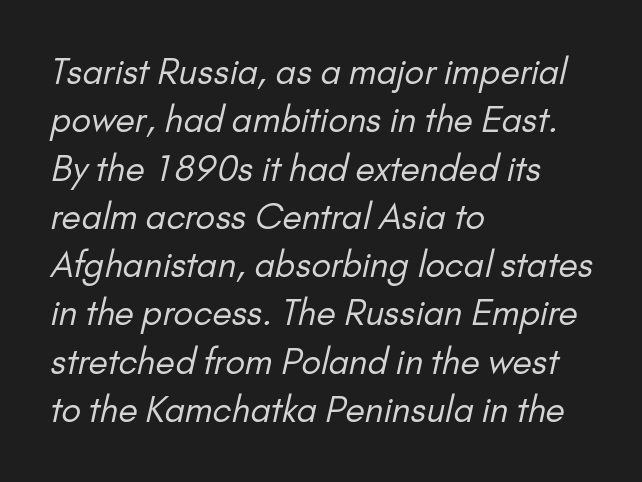
{"serif": "no", "bold": "no", "weight": "regular", "width": "normal", "stroke_contrast": "low", "x_height": "small", "monospaced": "no", "underline": "no", "align": "left", "line_spacing": "normal", "line_spacing_ratio": 1.38, "letter_spacing": "normal", "letter_spacing_em": 0.0, "glyph_px": 35}
